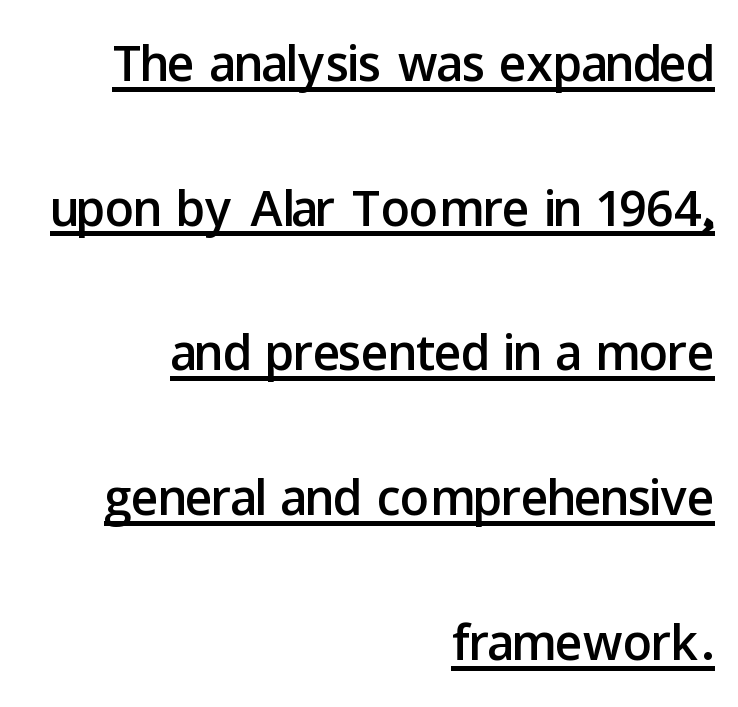
Q: Is the text italic (slanted)? A: No, it is upright.
Q: Is the typeface a serif or a sans-serif typeface? A: Sans-serif.
Q: Is the text underlined? A: Yes.
Q: How is the paragraph aligned? A: Right-aligned.
Q: Is the spacing between letters normal or unusually wide? A: Normal.
Q: Is the spacing between lines tight, normal or loose? A: Loose.
Q: Width (condensed, normal, or wide)? A: Normal.
Q: Stroke contrast? A: Low.
Q: x-height? A: Medium.
Q: Monospaced? A: No.
